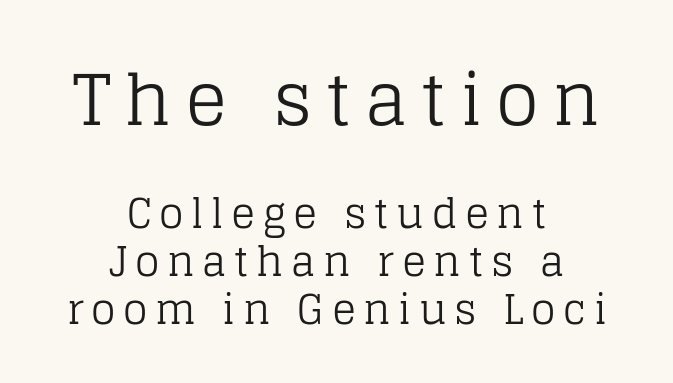
{"serif": "yes", "italic": "no", "bold": "no", "weight": "regular", "width": "normal", "stroke_contrast": "low", "x_height": "large", "monospaced": "no", "underline": "no", "align": "center", "line_spacing_ratio": 1.21, "larger_block": "first", "size_ratio": 1.75, "glyph_px": 70}
